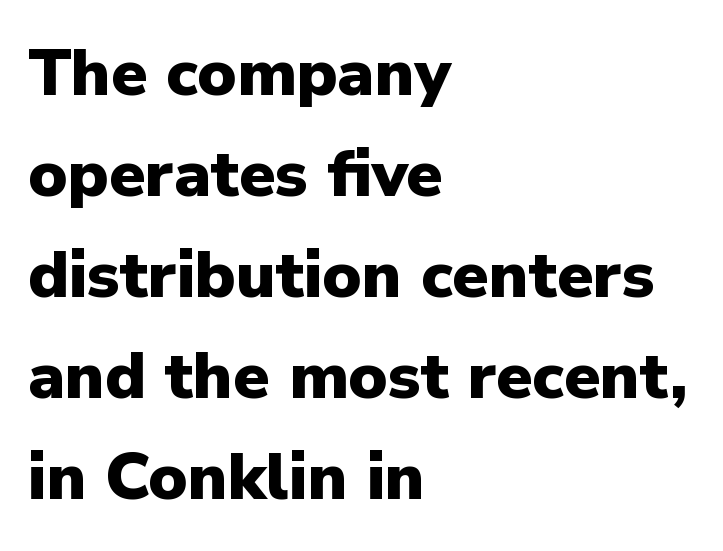
Q: Is the text bold? A: Yes.
Q: Is the text italic (slanted)? A: No, it is upright.
Q: Is the typeface a serif or a sans-serif typeface? A: Sans-serif.
Q: Is the text underlined? A: No.
Q: How is the paragraph aligned? A: Left-aligned.
Q: Is the spacing between letters normal or unusually wide? A: Normal.
Q: Is the spacing between lines tight, normal or loose? A: Normal.
Q: Width (condensed, normal, or wide)? A: Normal.
Q: Stroke contrast? A: Low.
Q: x-height? A: Medium.
Q: Monospaced? A: No.
